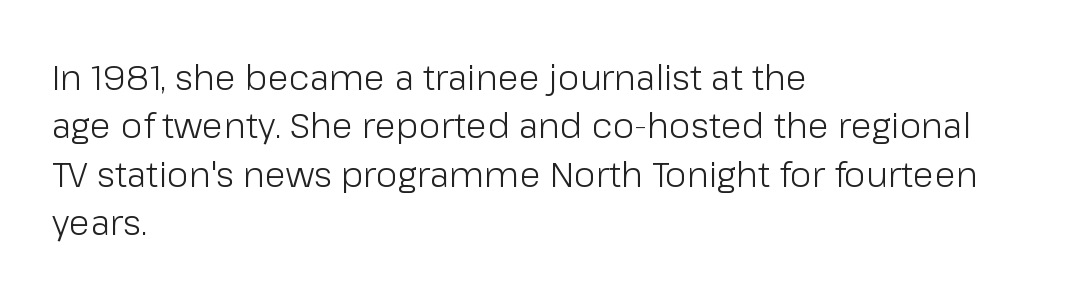
It's the straight-up-and-down kind of type. This sample has the flowing, uneven cadence of proportional lettering. The weight would be labelled regular, book, light, or lighter still. Nobody touched the tracking dial on this one.
